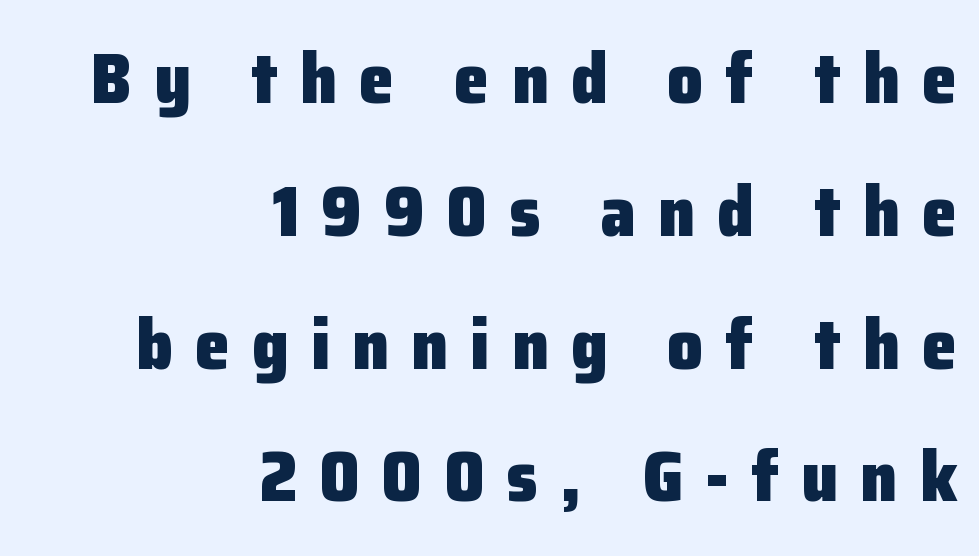
The image shows 71 px heavy sans-serif type, upright; set right-aligned, line spacing 1.87x, unusually wide letter spacing (+0.31 em), not underlined; low stroke contrast and a medium x-height.
